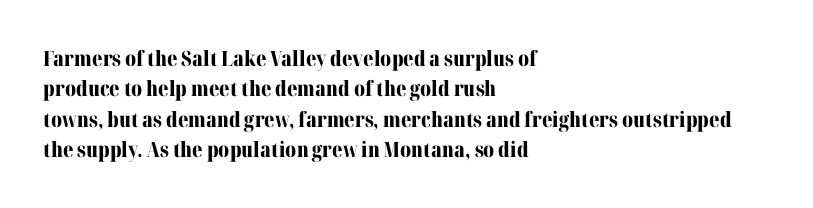
Notice how the stems are strictly vertical — no italics here. These words are printed bold, with thick strokes throughout. Leading: standard. You could call the tracking neutral — neither tight nor loose. The rendering anchors every line to the left-hand side. The words here are not underlined.
